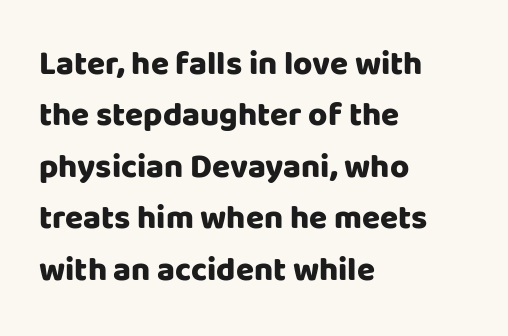
Q: Is the text bold? A: Yes.
Q: Is the text italic (slanted)? A: No, it is upright.
Q: Is the typeface a serif or a sans-serif typeface? A: Sans-serif.
Q: Is the text underlined? A: No.
Q: How is the paragraph aligned? A: Left-aligned.
Q: Is the spacing between letters normal or unusually wide? A: Normal.
Q: Is the spacing between lines tight, normal or loose? A: Normal.
Q: Width (condensed, normal, or wide)? A: Normal.
Q: Stroke contrast? A: Low.
Q: x-height? A: Large.
Q: Monospaced? A: No.
